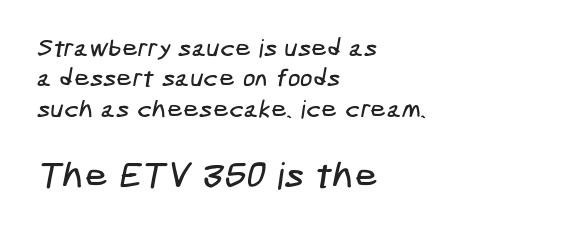
Q: Is the typeface a serif or a sans-serif typeface? A: Sans-serif.
Q: Is the text underlined? A: No.
Q: How is the paragraph aligned? A: Left-aligned.
Q: Is the spacing between letters normal or unusually wide? A: Normal.
Q: Which block of text is set in a larger size, the first (top) or the second (bottom)? A: The second (bottom) one.
Q: Width (condensed, normal, or wide)? A: Condensed.
Q: Stroke contrast? A: Low.
Q: x-height? A: Medium.
